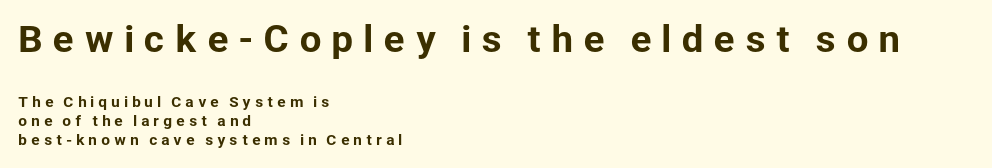
The vertical gap from one line to the next is medium. Every stem runs plumb, perpendicular to the baseline. The rendering shrinks the type as you move from the upper chunk to the lower. Underline: absent.
